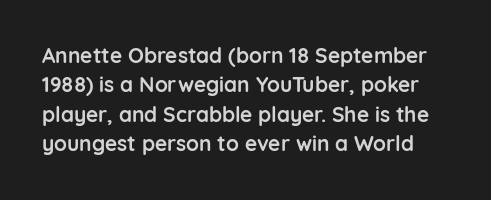
{"italic": "no", "bold": "yes", "underline": "no", "line_spacing": "normal", "line_spacing_ratio": 1.4, "letter_spacing": "normal", "letter_spacing_em": 0.0, "glyph_px": 21}
